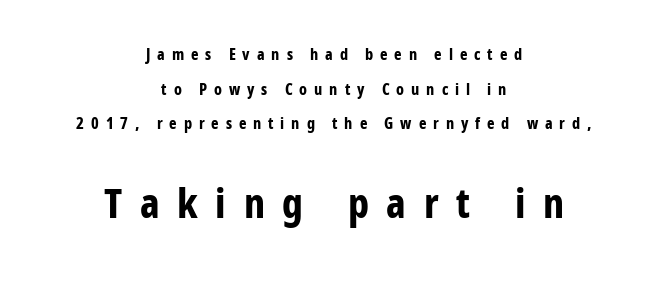
Teacher's note: observe the equal gaps on both sides — that is centered alignment. Observe the wide spacing: letters keep a clear distance from each other. Characters remain perfectly vertical along every line. The lower block of text is set noticeably larger than the block above it. The specimen omits any rule beneath the text block's lines.
